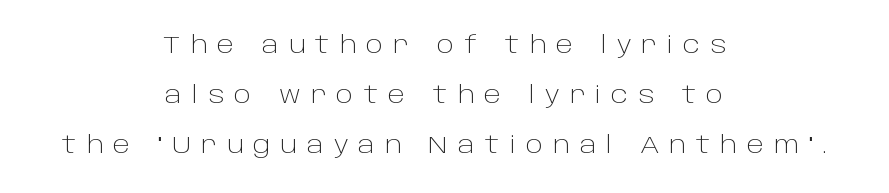
{"italic": "no", "bold": "no", "underline": "no", "align": "center", "line_spacing": "loose", "line_spacing_ratio": 2.17, "letter_spacing": "wide", "letter_spacing_em": 0.44, "glyph_px": 23}
